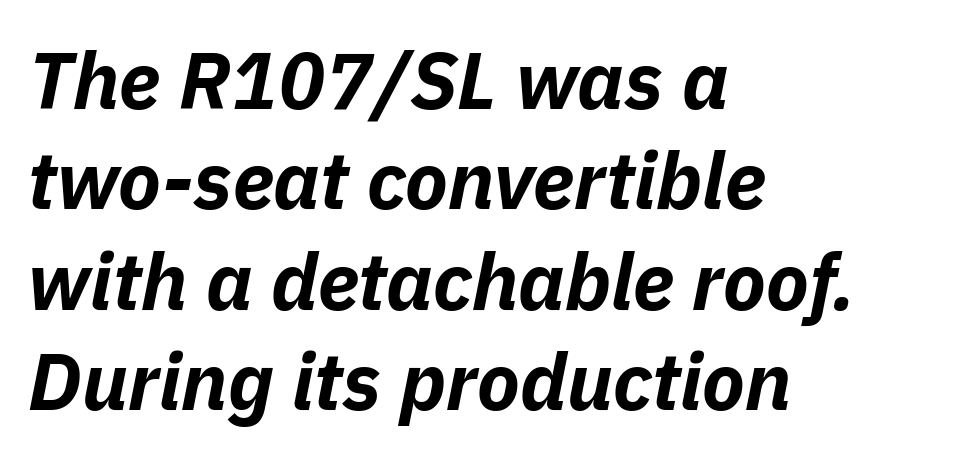
The image shows 79 px bold type, italic (leaning right); set left-aligned, normal line spacing (1.27x), normal letter spacing, not underlined; low stroke contrast and a medium x-height.
